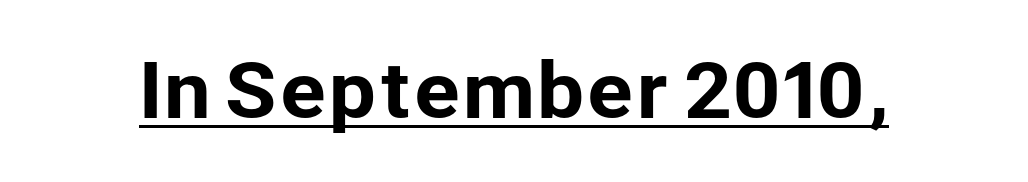
{"serif": "no", "italic": "no", "width": "normal", "stroke_contrast": "low", "x_height": "medium", "monospaced": "no", "underline": "yes", "letter_spacing": "normal", "letter_spacing_em": 0.0, "glyph_px": 76}
